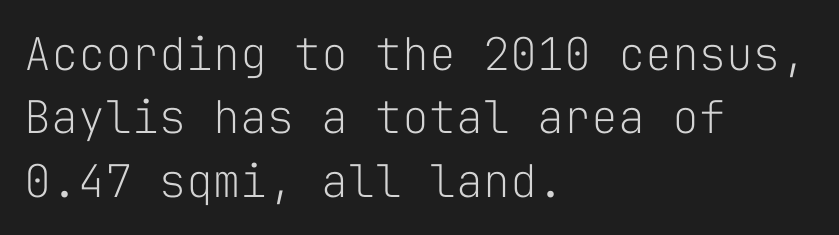
Q: Is the text bold? A: No.
Q: Is the text italic (slanted)? A: No, it is upright.
Q: Is the typeface a serif or a sans-serif typeface? A: Sans-serif.
Q: Is the text underlined? A: No.
Q: How is the paragraph aligned? A: Left-aligned.
Q: Is the spacing between letters normal or unusually wide? A: Normal.
Q: Is the spacing between lines tight, normal or loose? A: Normal.
Q: Width (condensed, normal, or wide)? A: Normal.
Q: Stroke contrast? A: Low.
Q: x-height? A: Medium.
Q: Monospaced? A: Yes.
